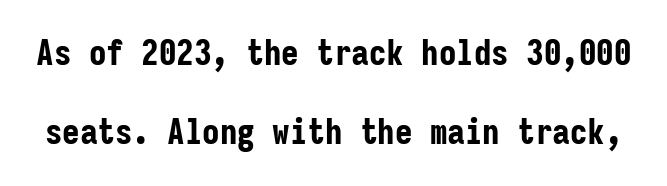
The image shows 35 px bold, condensed sans-serif type, upright, monospaced; set loose line spacing (2.27x), normal letter spacing, not underlined; low stroke contrast and a medium x-height.
